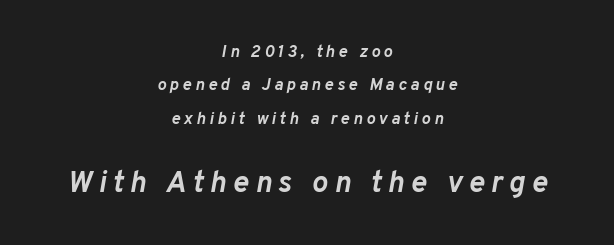
Q: Is the text bold? A: Yes.
Q: Is the text italic (slanted)? A: Yes, it leans right by about 10 degrees.
Q: Is the text underlined? A: No.
Q: How is the paragraph aligned? A: Centered.
Q: Is the spacing between letters normal or unusually wide? A: Unusually wide.
Q: Is the spacing between lines tight, normal or loose? A: Loose.
Q: Which block of text is set in a larger size, the first (top) or the second (bottom)? A: The second (bottom) one.
Q: Width (condensed, normal, or wide)? A: Normal.
Q: Stroke contrast? A: Low.
Q: x-height? A: Medium.
Q: Monospaced? A: No.
